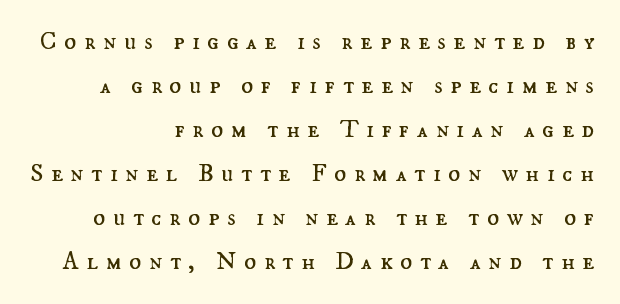
Q: Is the text bold? A: No.
Q: Is the text italic (slanted)? A: No, it is upright.
Q: Is the text underlined? A: No.
Q: How is the paragraph aligned? A: Right-aligned.
Q: Is the spacing between letters normal or unusually wide? A: Unusually wide.
